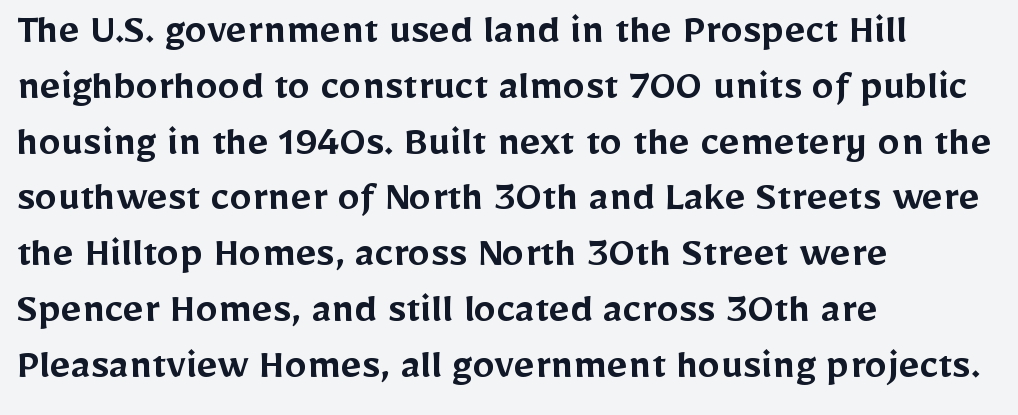
The image shows 45 px semibold sans-serif type, upright; set left-aligned, line spacing 1.24x, normal letter spacing, not underlined; low stroke contrast and a medium x-height.
